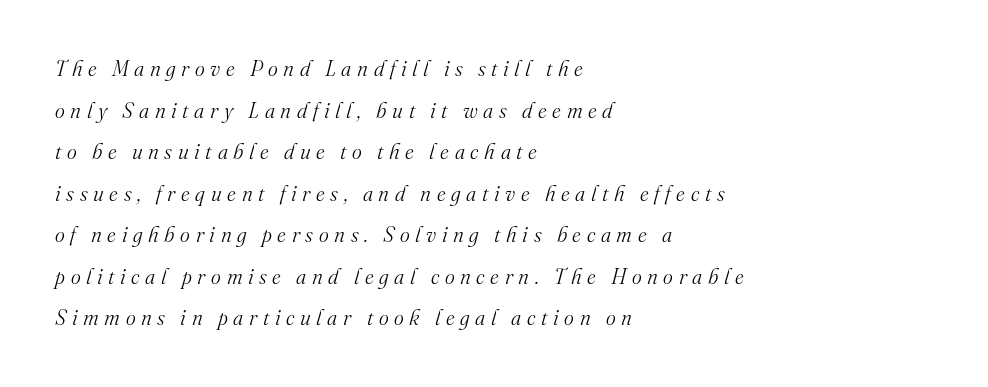
Q: Is the text bold? A: No.
Q: Is the text italic (slanted)? A: Yes, it leans right by about 16 degrees.
Q: Is the text underlined? A: No.
Q: How is the paragraph aligned? A: Left-aligned.
Q: Is the spacing between letters normal or unusually wide? A: Unusually wide.
Q: Is the spacing between lines tight, normal or loose? A: Loose.
